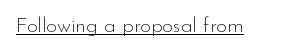
Q: Is the text bold? A: No.
Q: Is the text italic (slanted)? A: No, it is upright.
Q: Is the text underlined? A: Yes.
Q: Is the spacing between letters normal or unusually wide? A: Normal.
